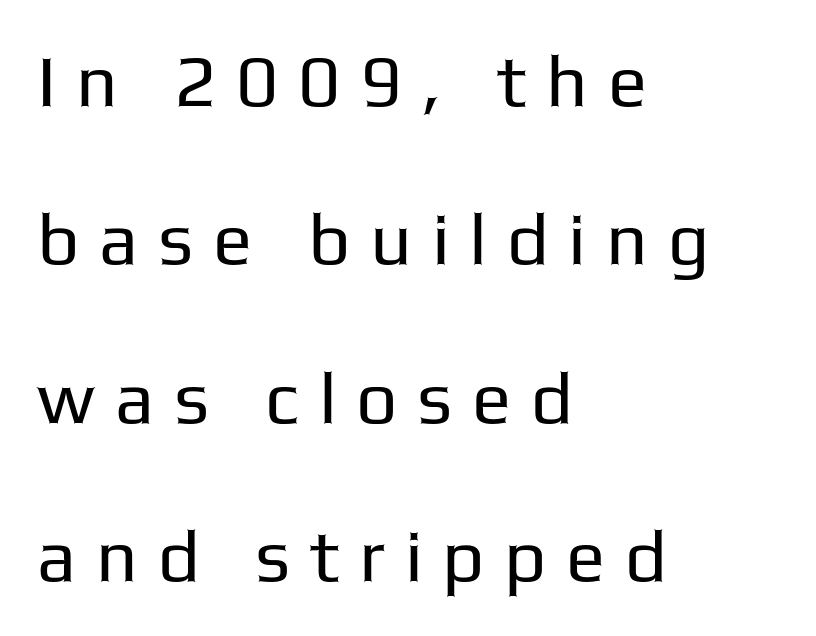
Q: Is the text bold? A: No.
Q: Is the text italic (slanted)? A: No, it is upright.
Q: Is the typeface a serif or a sans-serif typeface? A: Sans-serif.
Q: Is the text underlined? A: No.
Q: How is the paragraph aligned? A: Left-aligned.
Q: Is the spacing between letters normal or unusually wide? A: Unusually wide.
Q: Is the spacing between lines tight, normal or loose? A: Loose.
Q: Width (condensed, normal, or wide)? A: Normal.
Q: Stroke contrast? A: Low.
Q: x-height? A: Medium.
Q: Monospaced? A: No.
